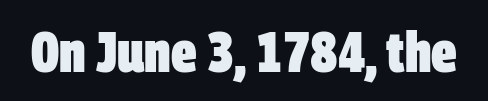
{"serif": "no", "bold": "yes", "weight": "heavy", "width": "condensed", "stroke_contrast": "low", "x_height": "large", "monospaced": "no", "underline": "no", "letter_spacing": "normal", "letter_spacing_em": 0.0, "glyph_px": 57}
